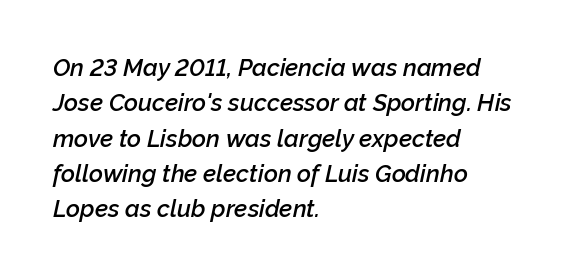
{"italic": "yes", "lean": "right", "slant_degrees": 12, "bold": "semi", "underline": "no", "align": "left", "line_spacing": "normal", "line_spacing_ratio": 1.47, "letter_spacing": "normal", "letter_spacing_em": 0.0, "glyph_px": 24}
